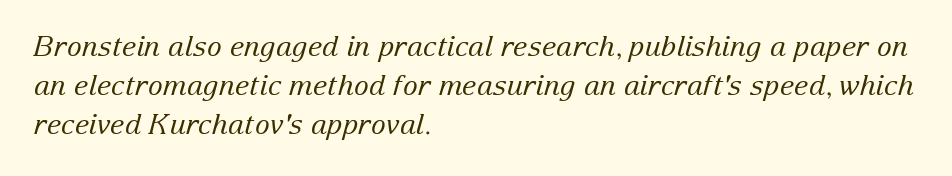
What kind of face is this? One with serifs. This rendering features lettering with no underline. Nobody touched the tracking dial on this one. Each stroke keeps to a modest, everyday thickness or less.
